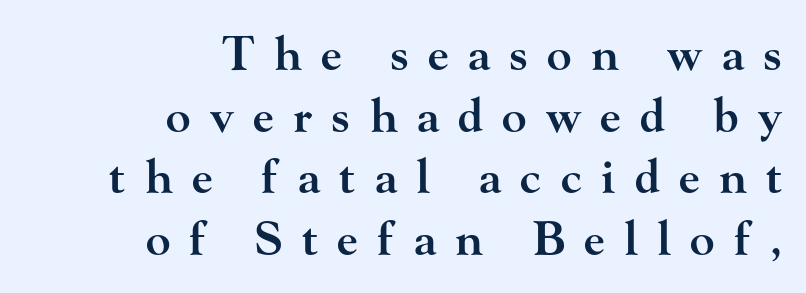
Q: Is the text bold? A: Semi-bold.
Q: Is the text italic (slanted)? A: No, it is upright.
Q: Is the typeface a serif or a sans-serif typeface? A: Serif.
Q: Is the text underlined? A: No.
Q: How is the paragraph aligned? A: Right-aligned.
Q: Is the spacing between letters normal or unusually wide? A: Unusually wide.
Q: Is the spacing between lines tight, normal or loose? A: Normal.
Q: Width (condensed, normal, or wide)? A: Wide.
Q: Stroke contrast? A: High.
Q: x-height? A: Small.
Q: Monospaced? A: No.
